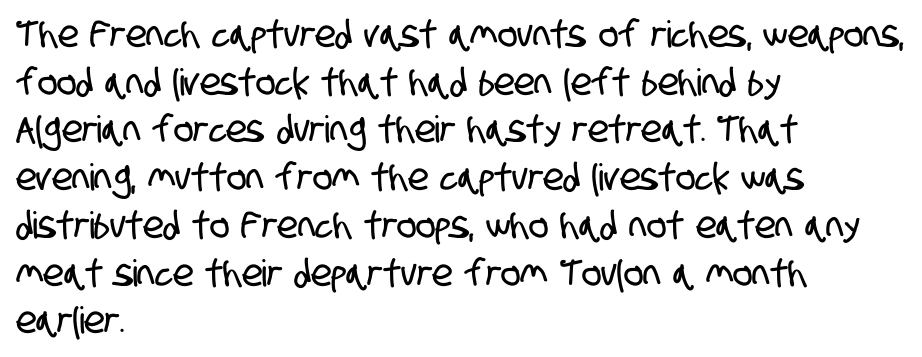
Every row of glyphs begins at an identical x-position on the left. The area under the type is left untouched. Examine the stroke ends and you'll find no serifs. Rows of type keep a routine distance in the vertical direction. Think of a printed novel: that variable character pitch is what you see here.
